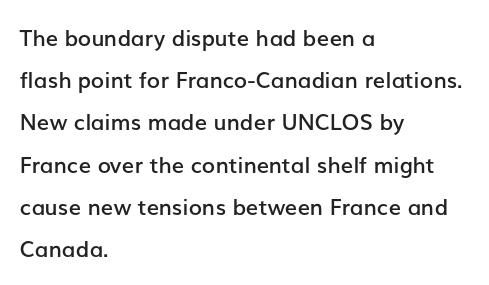
The image shows 22 px text type, upright; set left-aligned, loose line spacing (1.92x), normal letter spacing, not underlined.
